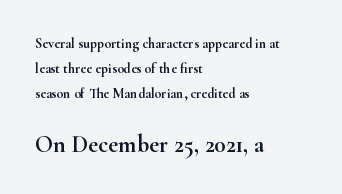
The image shows 24 px text type, upright; set left-aligned, line spacing 1.78x, normal letter spacing, not underlined; the second (bottom) block is 1.71x larger.
